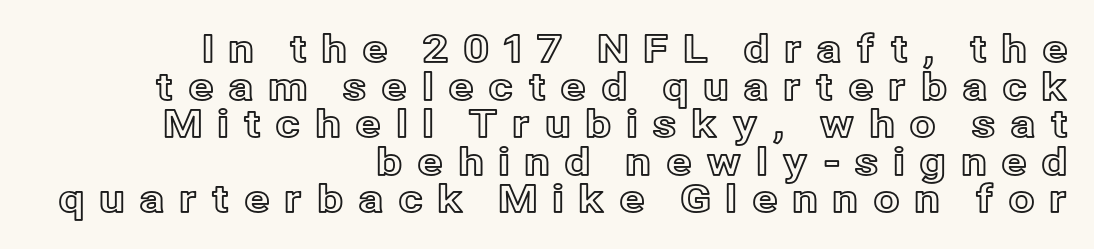
The image shows 38 px text type, upright; set right-aligned, tight line spacing (0.99x), unusually wide letter spacing (+0.37 em), not underlined; a medium x-height.
